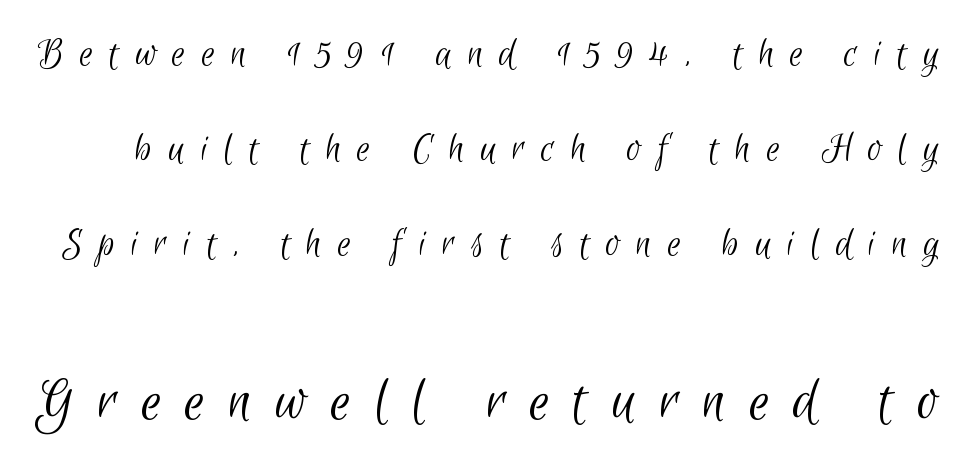
{"serif": "no", "bold": "no", "weight": "light", "width": "condensed", "stroke_contrast": "low", "x_height": "small", "monospaced": "no", "underline": "no", "line_spacing": "loose", "line_spacing_ratio": 2.21, "letter_spacing": "wide", "letter_spacing_em": 0.37, "larger_block": "second", "size_ratio": 1.49, "glyph_px": 64}
